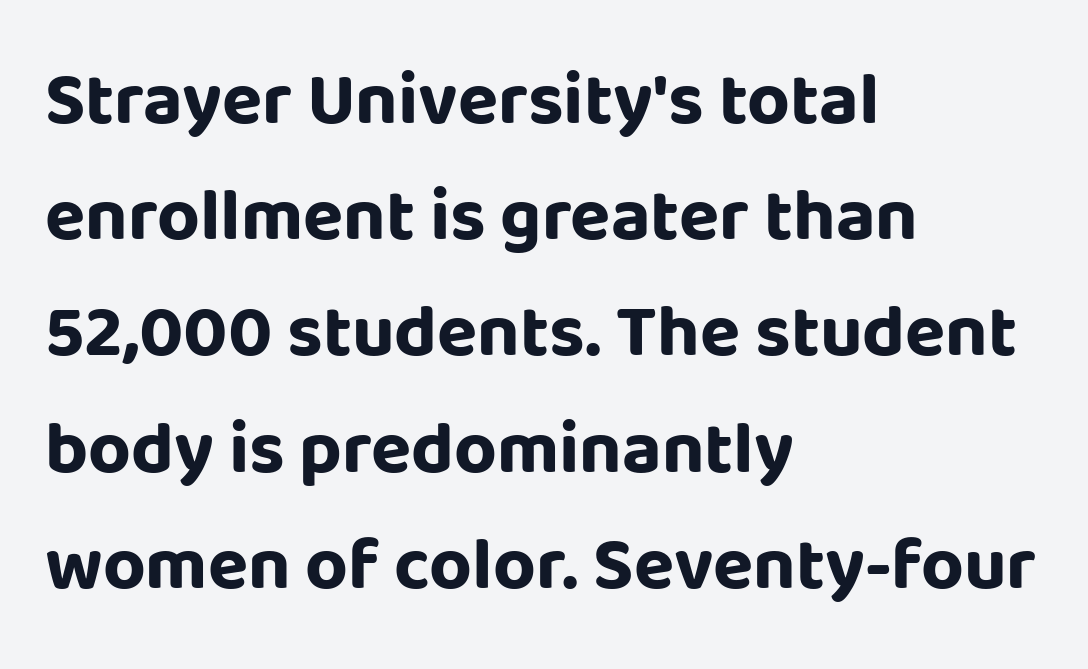
The image shows 74 px bold sans-serif type, upright; set left-aligned, normal line spacing (1.57x), normal letter spacing, not underlined; low stroke contrast and a large x-height.
